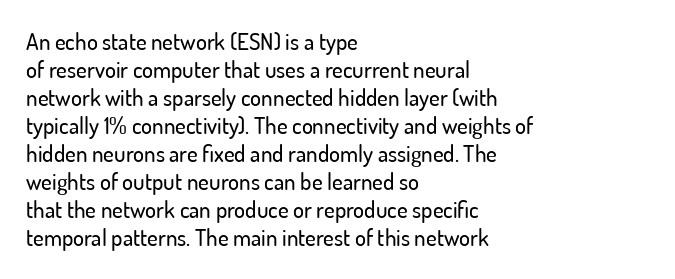
The image shows 23 px text type, upright; set left-aligned, line spacing 1.22x, normal letter spacing, not underlined.
